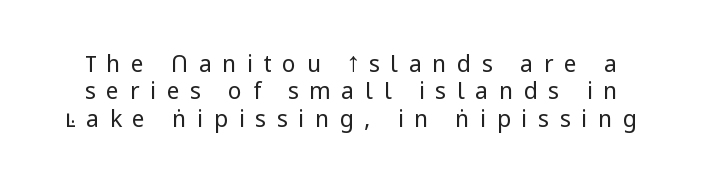
The image shows 23 px text type, upright; set line spacing 1.19x, unusually wide letter spacing (+0.46 em), not underlined.
